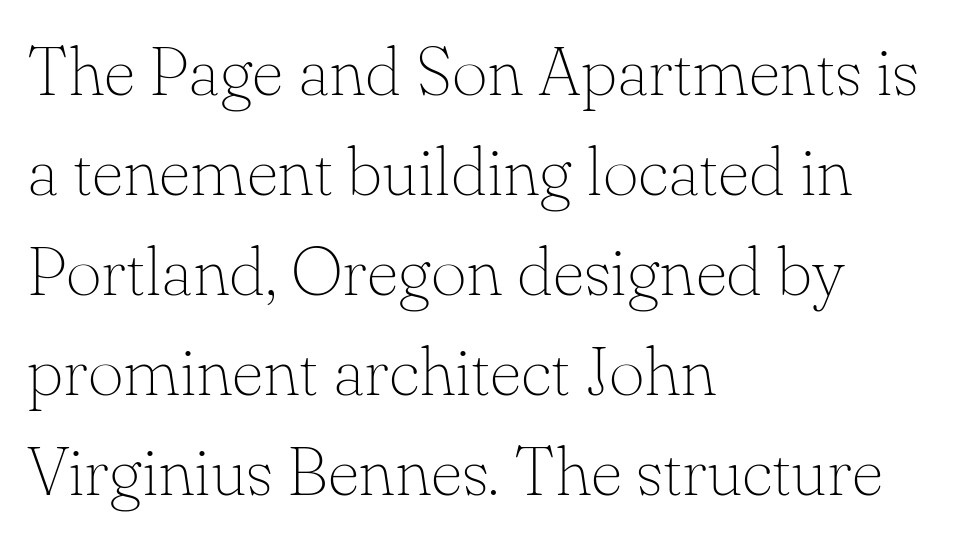
{"serif": "yes", "italic": "no", "bold": "no", "weight": "thin", "width": "normal", "stroke_contrast": "low", "x_height": "small", "monospaced": "no", "underline": "no", "align": "left", "line_spacing": "normal", "line_spacing_ratio": 1.45, "letter_spacing": "normal", "letter_spacing_em": 0.0, "glyph_px": 69}
